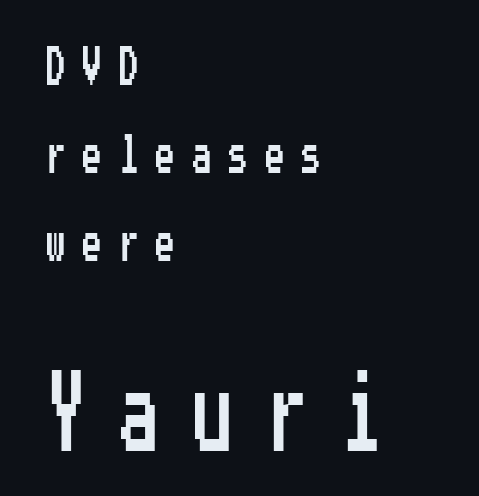
Q: Is the text italic (slanted)? A: No, it is upright.
Q: Is the typeface a serif or a sans-serif typeface? A: Sans-serif.
Q: Is the text underlined? A: No.
Q: How is the paragraph aligned? A: Left-aligned.
Q: Is the spacing between letters normal or unusually wide? A: Unusually wide.
Q: Is the spacing between lines tight, normal or loose? A: Loose.
Q: Which block of text is set in a larger size, the first (top) or the second (bottom)? A: The second (bottom) one.
Q: Width (condensed, normal, or wide)? A: Condensed.
Q: Stroke contrast? A: Low.
Q: x-height? A: Medium.
